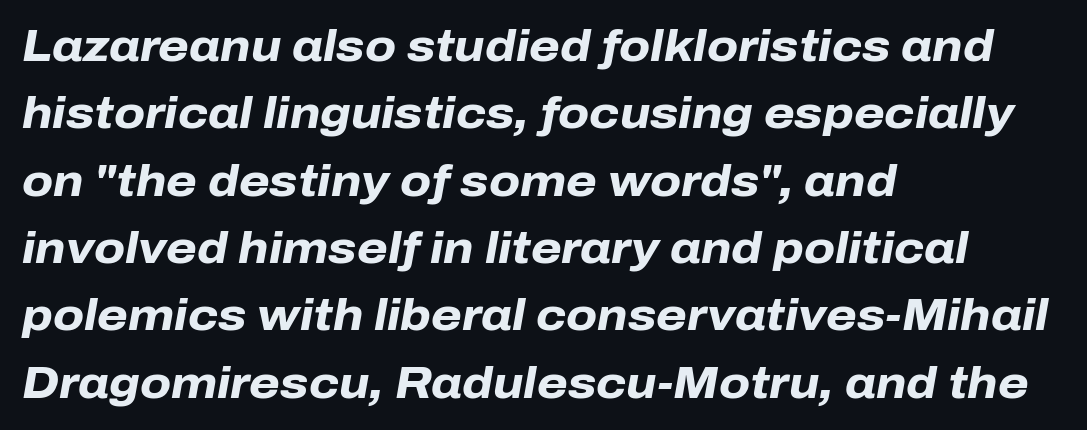
{"italic": "yes", "lean": "right", "slant_degrees": 10, "bold": "yes", "weight": "heavy", "width": "normal", "stroke_contrast": "low", "x_height": "medium", "monospaced": "no", "underline": "no", "align": "left", "line_spacing": "normal", "line_spacing_ratio": 1.53, "letter_spacing": "normal", "letter_spacing_em": 0.0, "glyph_px": 44}
